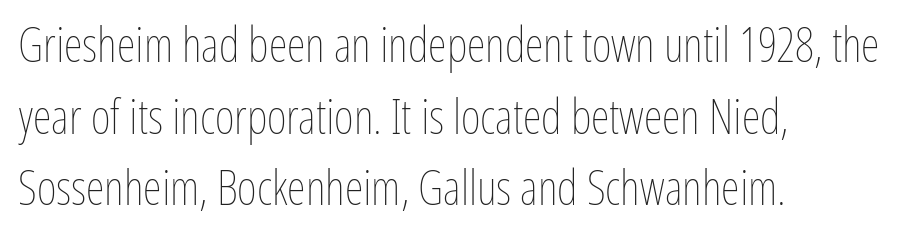
The image shows 48 px thin, condensed type, upright; set left-aligned, normal line spacing (1.49x), normal letter spacing, not underlined; low stroke contrast and a medium x-height.
